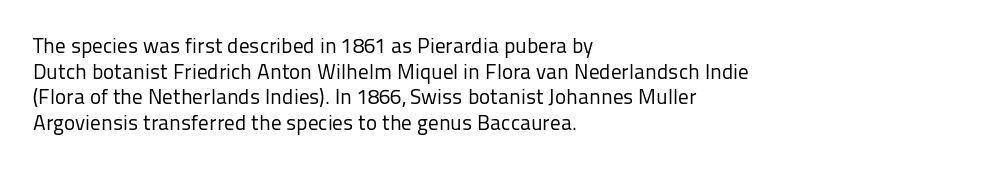
Does extra space separate the letters? No, they use regular spacing. The passage is arranged the way most books set body copy — flush left. The area under the type is left untouched. The face looks like a standard text weight, possibly lighter. Notice how the stems are strictly vertical — no italics here.
